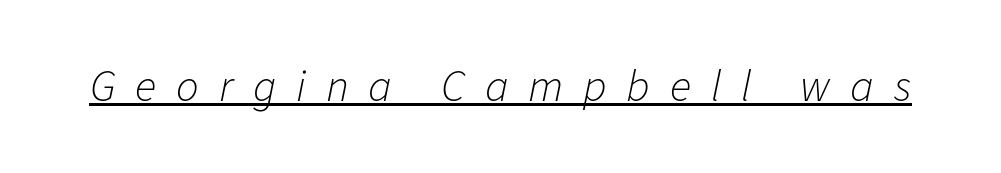
{"italic": "yes", "lean": "right", "slant_degrees": 11, "bold": "no", "weight": "light", "width": "normal", "stroke_contrast": "low", "x_height": "medium", "monospaced": "no", "underline": "yes", "letter_spacing": "wide", "letter_spacing_em": 0.44, "glyph_px": 45}
